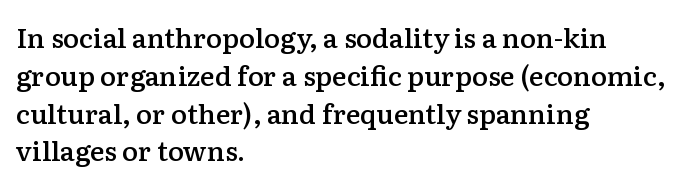
{"italic": "no", "bold": "semi", "underline": "no", "align": "left", "line_spacing": "normal", "line_spacing_ratio": 1.4, "letter_spacing": "normal", "letter_spacing_em": 0.0, "glyph_px": 27}
